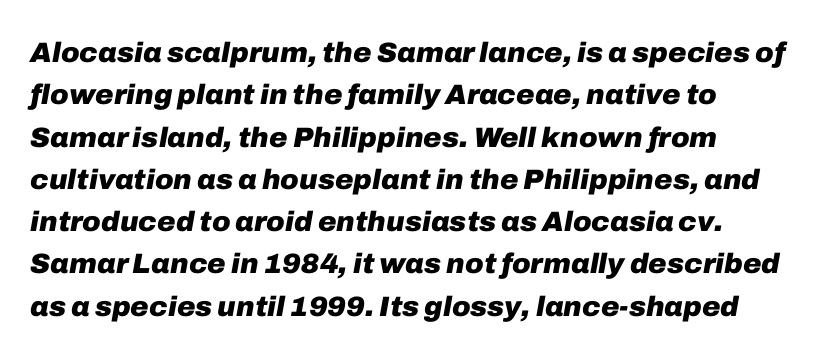
{"italic": "yes", "lean": "right", "slant_degrees": 10, "bold": "yes", "weight": "heavy", "width": "normal", "stroke_contrast": "low", "x_height": "medium", "monospaced": "no", "underline": "no", "align": "left", "line_spacing": "normal", "line_spacing_ratio": 1.51, "letter_spacing": "normal", "letter_spacing_em": 0.0, "glyph_px": 28}
